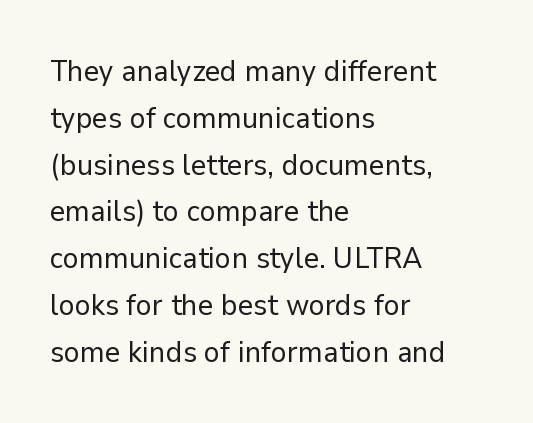
Q: Is the text bold? A: No.
Q: Is the text italic (slanted)? A: No, it is upright.
Q: Is the typeface a serif or a sans-serif typeface? A: Sans-serif.
Q: Is the text underlined? A: No.
Q: How is the paragraph aligned? A: Left-aligned.
Q: Is the spacing between letters normal or unusually wide? A: Normal.
Q: Is the spacing between lines tight, normal or loose? A: Normal.
Q: Width (condensed, normal, or wide)? A: Normal.
Q: Stroke contrast? A: Low.
Q: x-height? A: Medium.
Q: Monospaced? A: No.
